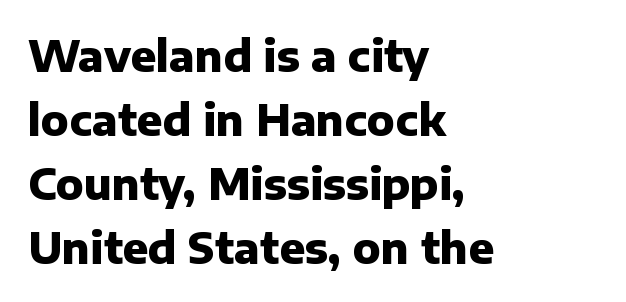
Q: Is the text bold? A: Yes.
Q: Is the text italic (slanted)? A: No, it is upright.
Q: Is the typeface a serif or a sans-serif typeface? A: Sans-serif.
Q: Is the text underlined? A: No.
Q: How is the paragraph aligned? A: Left-aligned.
Q: Is the spacing between letters normal or unusually wide? A: Normal.
Q: Is the spacing between lines tight, normal or loose? A: Normal.
Q: Width (condensed, normal, or wide)? A: Normal.
Q: Stroke contrast? A: Low.
Q: x-height? A: Medium.
Q: Monospaced? A: No.
